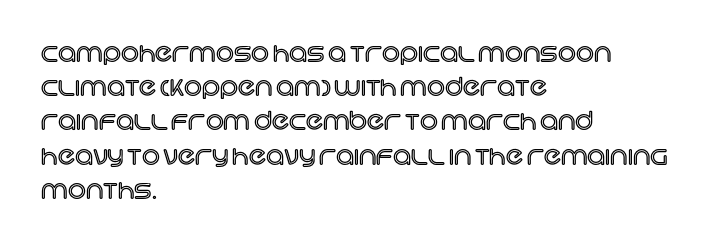
The image shows 25 px text type, upright; set left-aligned, normal line spacing (1.37x), normal letter spacing, not underlined.
